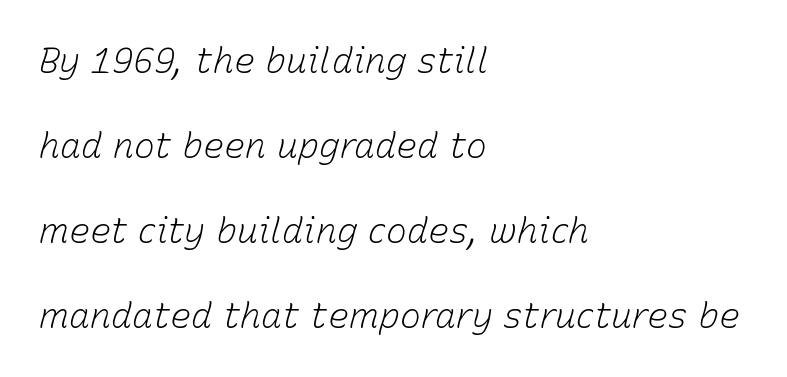
{"italic": "yes", "lean": "right", "slant_degrees": 15, "bold": "no", "weight": "light", "width": "normal", "stroke_contrast": "low", "x_height": "medium", "monospaced": "no", "underline": "no", "align": "left", "line_spacing": "loose", "line_spacing_ratio": 2.43, "letter_spacing": "normal", "letter_spacing_em": 0.0, "glyph_px": 35}
